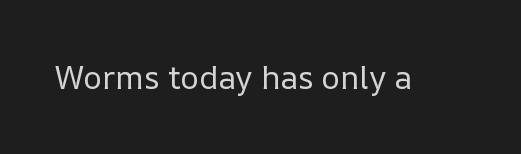
The image shows 32 px regular-weight type, upright; set normal letter spacing, not underlined; low stroke contrast and a medium x-height.
